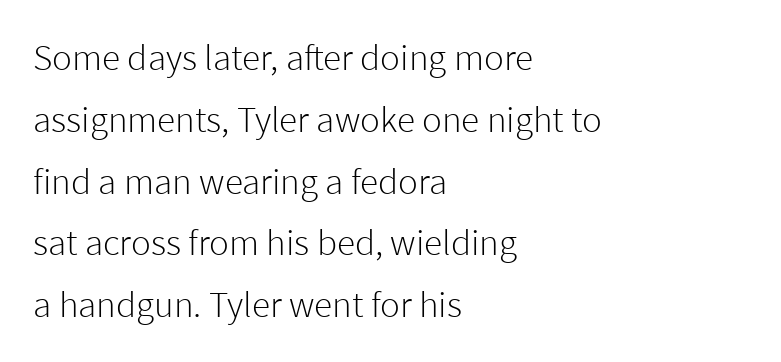
Q: Is the text bold? A: No.
Q: Is the text italic (slanted)? A: No, it is upright.
Q: Is the typeface a serif or a sans-serif typeface? A: Sans-serif.
Q: Is the text underlined? A: No.
Q: How is the paragraph aligned? A: Left-aligned.
Q: Is the spacing between letters normal or unusually wide? A: Normal.
Q: Is the spacing between lines tight, normal or loose? A: Normal.
Q: Width (condensed, normal, or wide)? A: Normal.
Q: Stroke contrast? A: Low.
Q: x-height? A: Medium.
Q: Monospaced? A: No.
